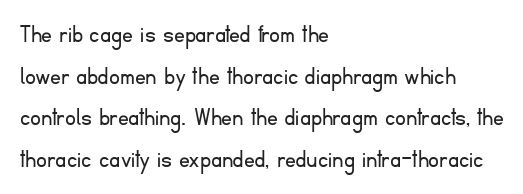
{"italic": "no", "bold": "no", "underline": "no", "align": "left", "line_spacing": "normal", "line_spacing_ratio": 1.54, "letter_spacing": "normal", "letter_spacing_em": 0.0, "glyph_px": 27}
